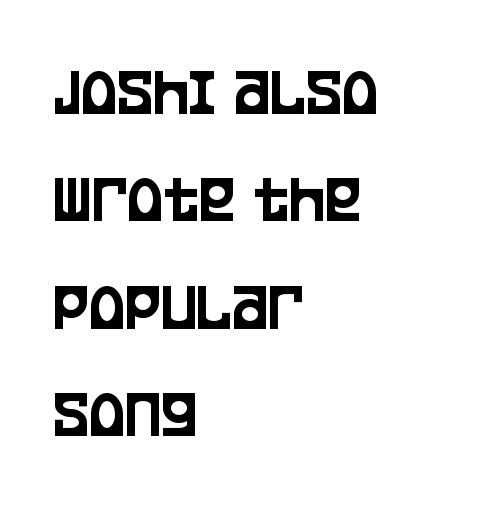
{"serif": "no", "italic": "no", "width": "condensed", "stroke_contrast": "low", "x_height": "large", "monospaced": "no", "underline": "no", "align": "left", "line_spacing": "normal", "line_spacing_ratio": 1.58, "letter_spacing": "normal", "letter_spacing_em": 0.0, "glyph_px": 68}
